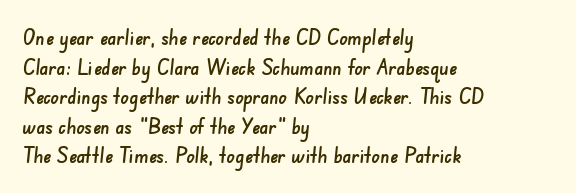
{"underline": "no", "align": "left", "line_spacing": "normal", "line_spacing_ratio": 1.41, "letter_spacing": "normal", "letter_spacing_em": 0.0, "glyph_px": 21}
